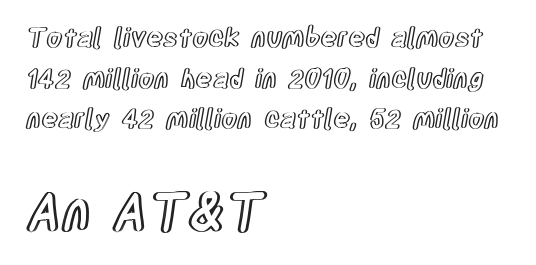
The lower block of text is set noticeably larger than the block above it. What stands out about the letter spacing? Nothing — it is the standard amount. The lines are quadded left. Type without underlining.
